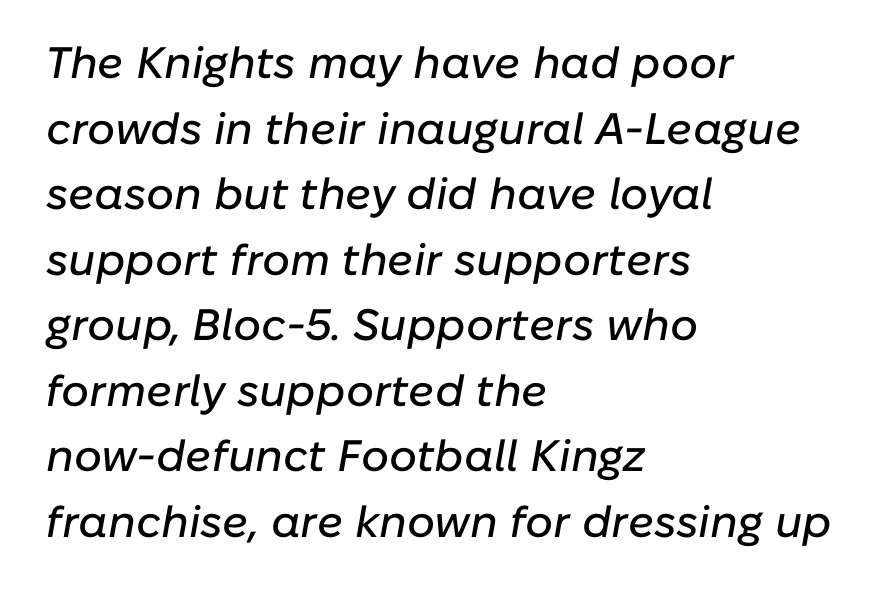
Q: Is the text italic (slanted)? A: Yes, it leans right by about 10 degrees.
Q: Is the text underlined? A: No.
Q: How is the paragraph aligned? A: Left-aligned.
Q: Is the spacing between letters normal or unusually wide? A: Normal.
Q: Is the spacing between lines tight, normal or loose? A: Normal.
Q: Width (condensed, normal, or wide)? A: Normal.
Q: Stroke contrast? A: Low.
Q: x-height? A: Medium.
Q: Monospaced? A: No.
